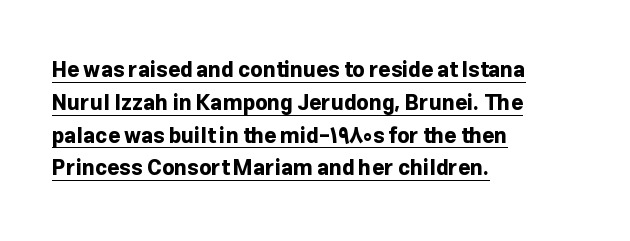
{"italic": "no", "bold": "yes", "underline": "yes", "align": "left", "line_spacing": "normal", "line_spacing_ratio": 1.56, "letter_spacing": "normal", "letter_spacing_em": 0.0, "glyph_px": 21}
